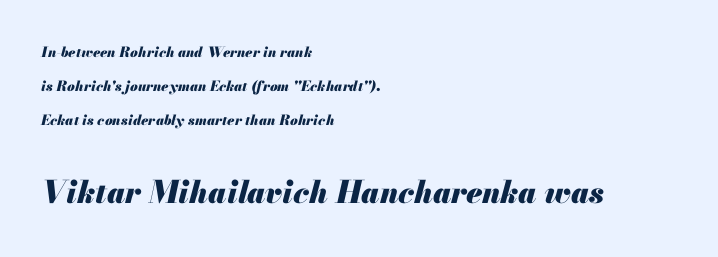
The image shows 31 px heavy type, italic (leaning right); set left-aligned, loose line spacing (2.43x), normal letter spacing, not underlined; the second (bottom) block is 2.21x larger; medium stroke contrast and a small x-height.
